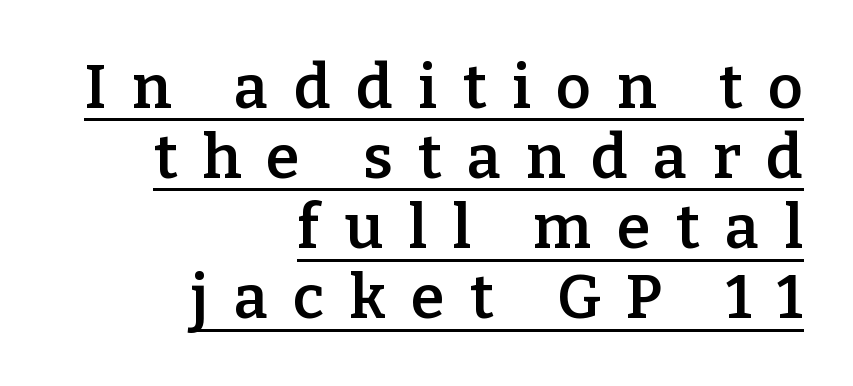
Q: Is the text bold? A: Semi-bold.
Q: Is the text italic (slanted)? A: No, it is upright.
Q: Is the typeface a serif or a sans-serif typeface? A: Serif.
Q: Is the text underlined? A: Yes.
Q: How is the paragraph aligned? A: Right-aligned.
Q: Is the spacing between letters normal or unusually wide? A: Unusually wide.
Q: Is the spacing between lines tight, normal or loose? A: Tight.
Q: Width (condensed, normal, or wide)? A: Normal.
Q: Stroke contrast? A: Low.
Q: x-height? A: Medium.
Q: Monospaced? A: No.
